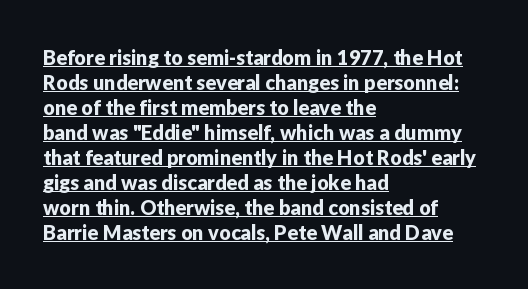
The image shows 20 px text type, upright; set left-aligned, normal line spacing (1.25x), normal letter spacing, underlined.
